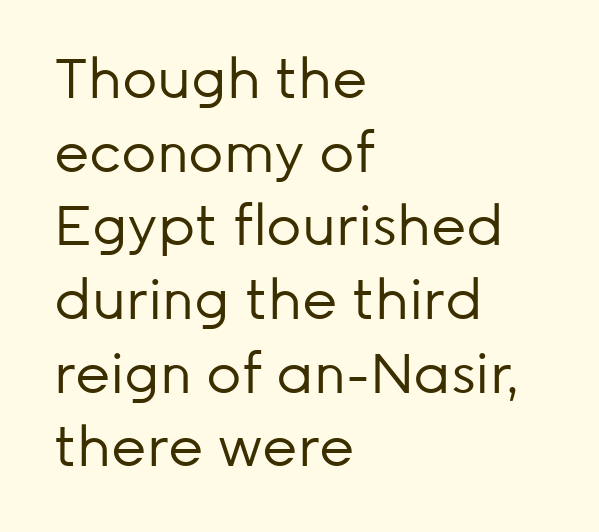
{"serif": "no", "italic": "no", "bold": "no", "weight": "regular", "width": "normal", "stroke_contrast": "low", "x_height": "medium", "monospaced": "no", "underline": "no", "align": "left", "line_spacing": "normal", "line_spacing_ratio": 1.34, "letter_spacing": "normal", "letter_spacing_em": 0.0, "glyph_px": 55}
